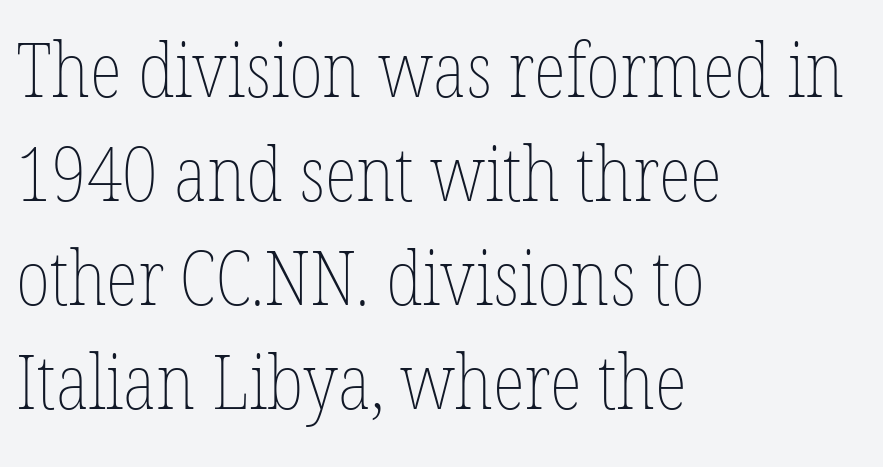
{"italic": "no", "bold": "no", "weight": "thin", "width": "condensed", "stroke_contrast": "low", "x_height": "medium", "monospaced": "no", "underline": "no", "align": "left", "line_spacing": "normal", "line_spacing_ratio": 1.37, "letter_spacing": "normal", "letter_spacing_em": 0.0, "glyph_px": 76}
